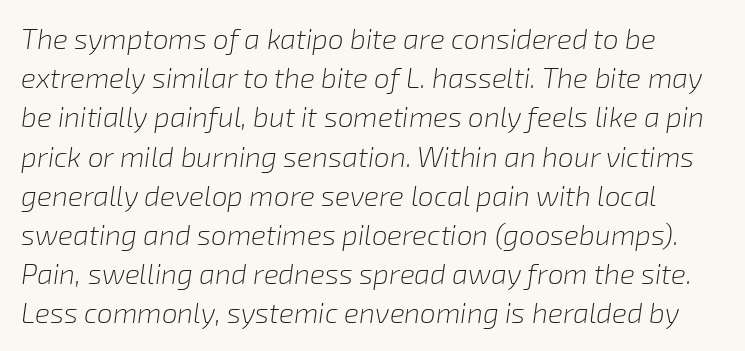
The image shows 28 px light type, italic (leaning right); set normal line spacing (1.4x), normal letter spacing, not underlined; low stroke contrast and a medium x-height.
